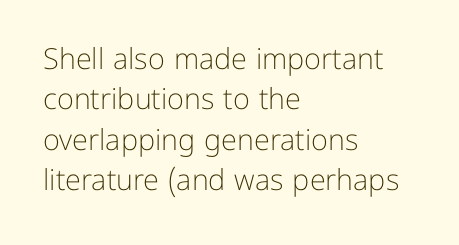
The font is comparable to plain body text, perhaps lighter. Tracking here is standard; glyphs follow each other at the usual distance. Nobody drew a line under any word here. Does the lettering tilt? It doesn't — this is upright. Notice how descenders clear the ascenders below comfortably — that's standard leading. Note the varied advance widths — an 'i' is clearly narrower than an 'm'.
